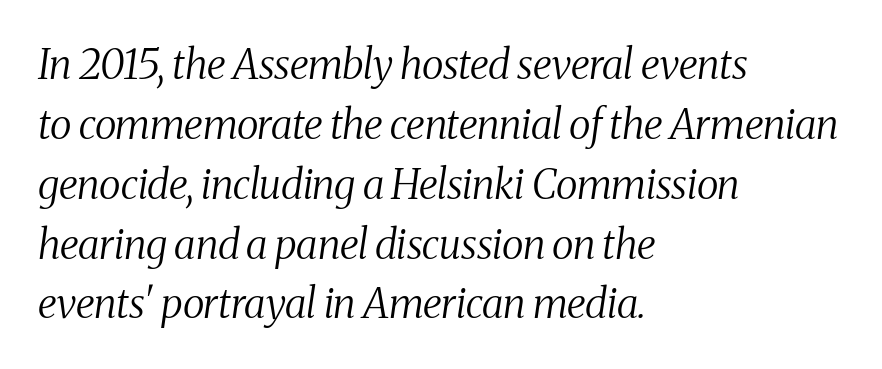
The image shows 41 px regular-weight, condensed serif type, italic (leaning right); set left-aligned, normal line spacing (1.46x), normal letter spacing, not underlined; medium stroke contrast and a medium x-height.
